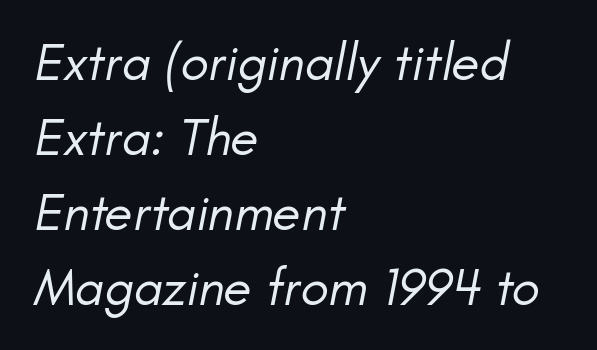
The image shows 52 px regular-weight type, italic (leaning right); set left-aligned, normal line spacing (1.44x), normal letter spacing, not underlined; low stroke contrast and a small x-height.
